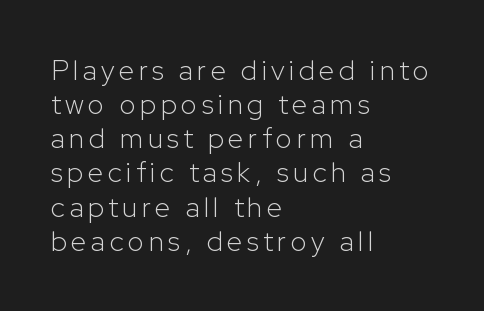
{"serif": "no", "italic": "no", "bold": "no", "weight": "light", "width": "normal", "stroke_contrast": "low", "x_height": "medium", "monospaced": "no", "underline": "no", "align": "left", "line_spacing_ratio": 1.22, "glyph_px": 28}
